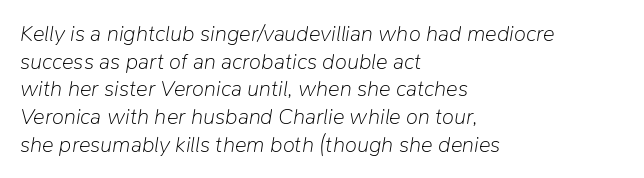
Q: Is the text bold? A: No.
Q: Is the text italic (slanted)? A: Yes, it leans right by about 9 degrees.
Q: Is the text underlined? A: No.
Q: How is the paragraph aligned? A: Left-aligned.
Q: Is the spacing between letters normal or unusually wide? A: Normal.
Q: Is the spacing between lines tight, normal or loose? A: Normal.
